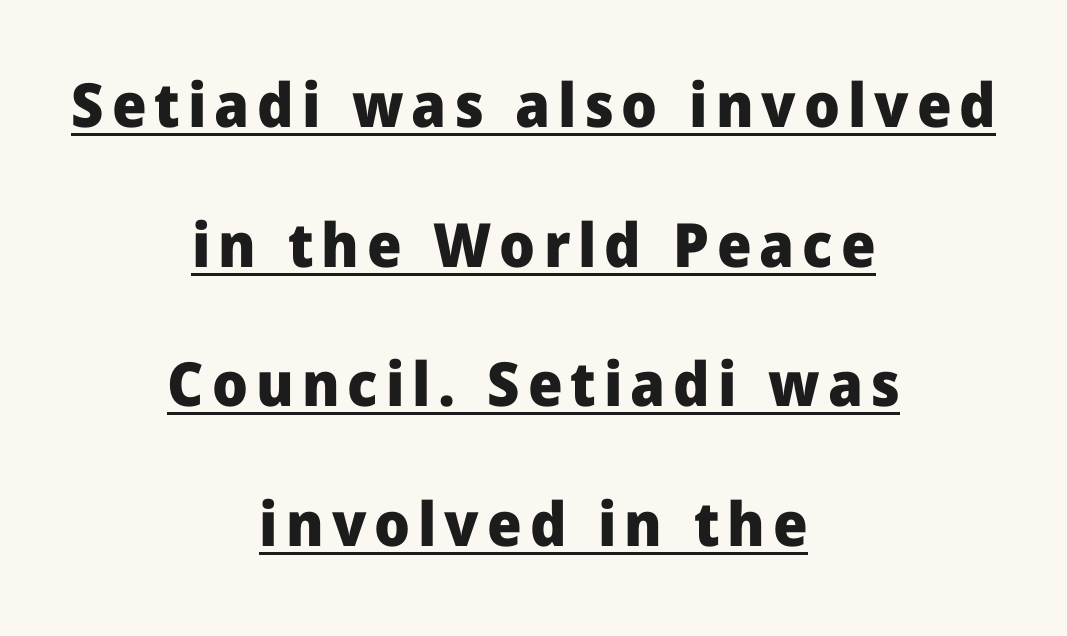
The image shows 61 px heavy sans-serif type, upright; set centered, loose line spacing (2.29x), underlined; low stroke contrast and a medium x-height.
